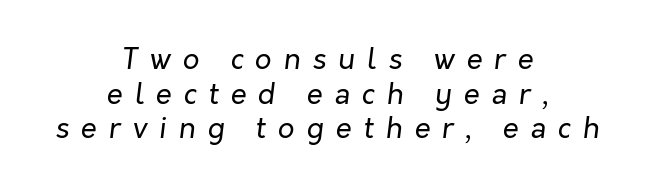
Q: Is the text bold? A: No.
Q: Is the text italic (slanted)? A: Yes, it leans right by about 7 degrees.
Q: Is the text underlined? A: No.
Q: How is the paragraph aligned? A: Centered.
Q: Is the spacing between letters normal or unusually wide? A: Unusually wide.
Q: Width (condensed, normal, or wide)? A: Normal.
Q: Stroke contrast? A: Low.
Q: x-height? A: Medium.
Q: Monospaced? A: No.
